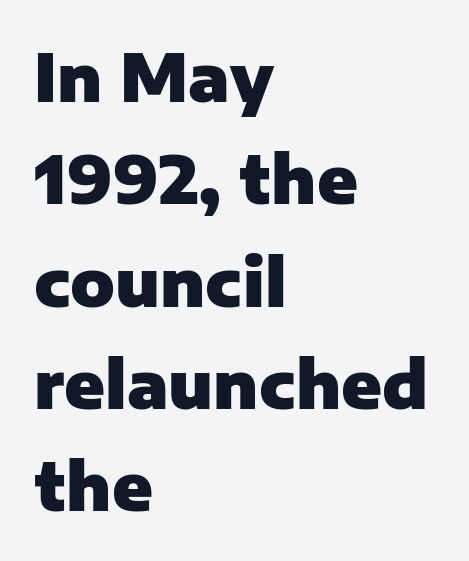
The image shows 66 px heavy sans-serif type, upright; set left-aligned, normal line spacing (1.55x), normal letter spacing, not underlined; low stroke contrast and a medium x-height.
